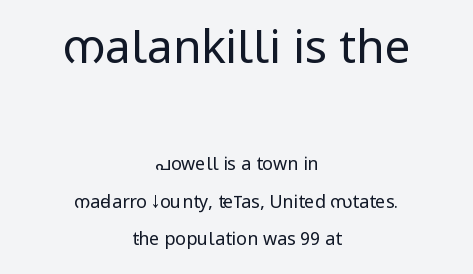
The image shows 46 px regular-weight, condensed sans-serif type, upright; set centered, loose line spacing (2.09x), normal letter spacing, not underlined; the first (top) block is 2.56x larger; low stroke contrast and a large x-height.
